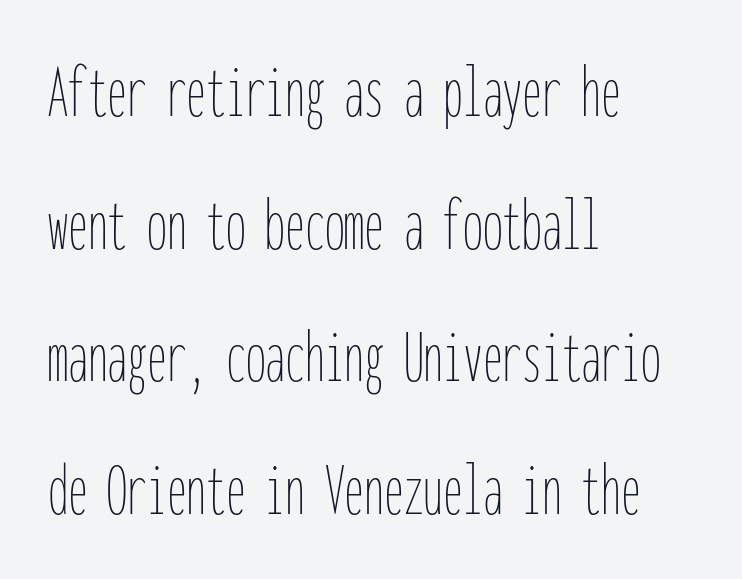
{"italic": "no", "bold": "no", "weight": "thin", "width": "condensed", "stroke_contrast": "low", "x_height": "medium", "monospaced": "yes", "underline": "no", "align": "left", "line_spacing": "normal", "line_spacing_ratio": 1.68, "letter_spacing": "normal", "letter_spacing_em": 0.0, "glyph_px": 79}
